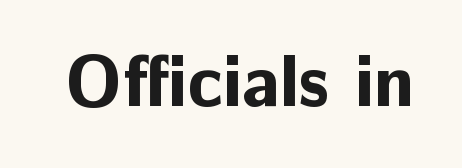
Q: Is the text bold? A: Yes.
Q: Is the text italic (slanted)? A: No, it is upright.
Q: Is the typeface a serif or a sans-serif typeface? A: Sans-serif.
Q: Is the text underlined? A: No.
Q: Is the spacing between letters normal or unusually wide? A: Normal.
Q: Width (condensed, normal, or wide)? A: Normal.
Q: Stroke contrast? A: Low.
Q: x-height? A: Medium.
Q: Monospaced? A: No.
